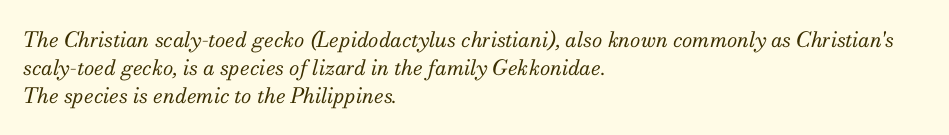
The image shows 21 px text type, italic (leaning right); set left-aligned, normal line spacing (1.33x), normal letter spacing, not underlined.
